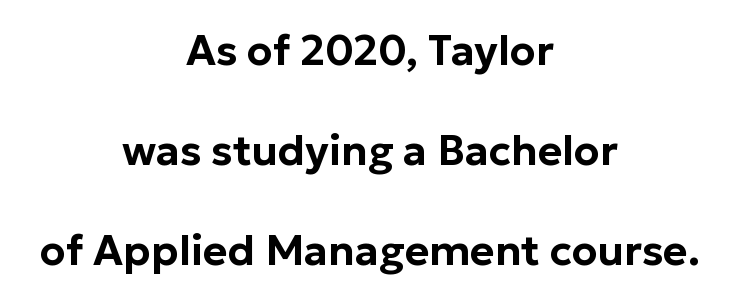
The image shows 42 px sans-serif type, upright; set centered, loose line spacing (2.38x), normal letter spacing, not underlined; low stroke contrast and a medium x-height.
